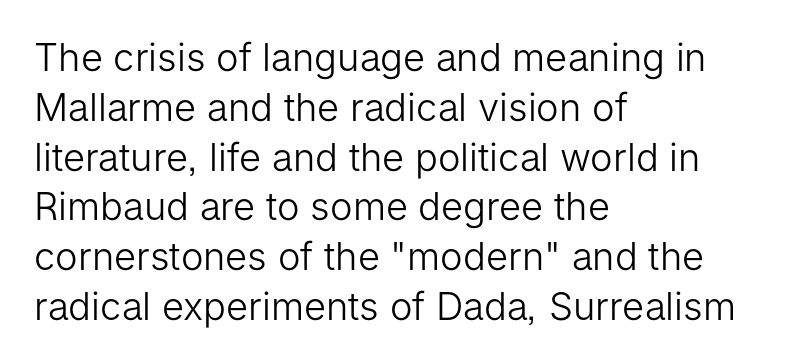
Q: Is the text bold? A: No.
Q: Is the text italic (slanted)? A: No, it is upright.
Q: Is the typeface a serif or a sans-serif typeface? A: Sans-serif.
Q: Is the text underlined? A: No.
Q: How is the paragraph aligned? A: Left-aligned.
Q: Is the spacing between letters normal or unusually wide? A: Normal.
Q: Is the spacing between lines tight, normal or loose? A: Normal.
Q: Width (condensed, normal, or wide)? A: Normal.
Q: Stroke contrast? A: Low.
Q: x-height? A: Medium.
Q: Monospaced? A: No.
